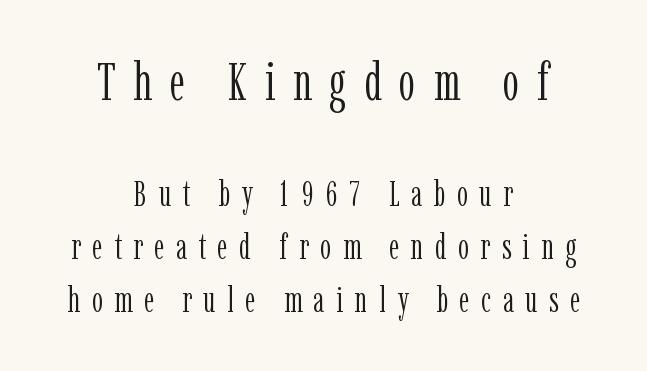
Q: Is the text bold? A: No.
Q: Is the text italic (slanted)? A: No, it is upright.
Q: Is the typeface a serif or a sans-serif typeface? A: Serif.
Q: Is the text underlined? A: No.
Q: How is the paragraph aligned? A: Centered.
Q: Is the spacing between letters normal or unusually wide? A: Unusually wide.
Q: Is the spacing between lines tight, normal or loose? A: Normal.
Q: Which block of text is set in a larger size, the first (top) or the second (bottom)? A: The first (top) one.
Q: Width (condensed, normal, or wide)? A: Condensed.
Q: Stroke contrast? A: Low.
Q: x-height? A: Medium.
Q: Monospaced? A: No.
